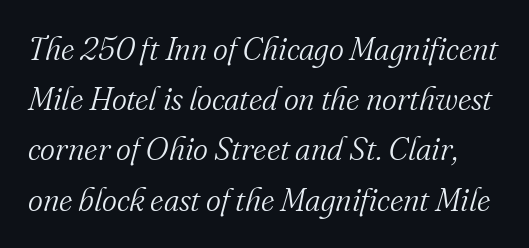
The image shows 32 px light serif type, italic (leaning right); set normal line spacing (1.57x), normal letter spacing, not underlined; medium stroke contrast and a small x-height.
